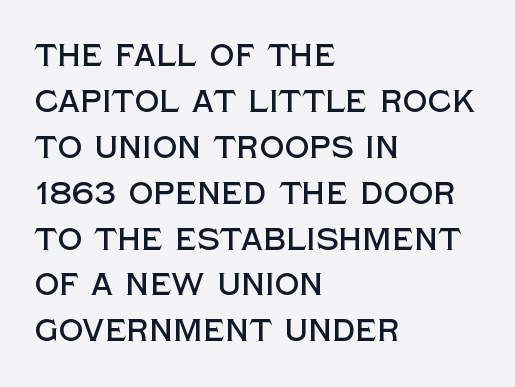
The face used here is rendered with its standard letterfit. Is this a sans? Yes — the strokes have no serifs. The letters advance in unequal steps, a hallmark of proportional type. Each line starts at the same left margin while the right side varies.
